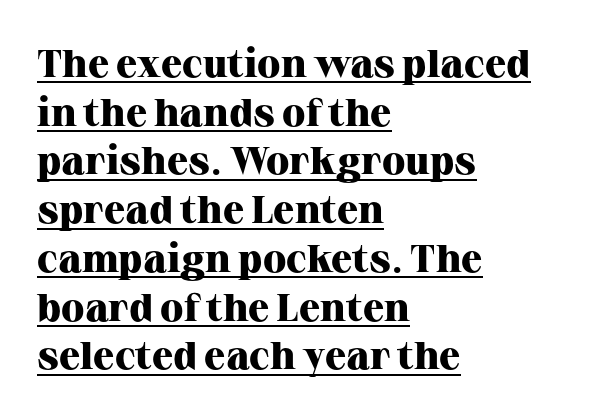
As a designer I'd log this as weight 700, bold. Casual observation: everything's shoved over to the left. The passage shown is typed in a proportional face where columns would drift. If you drew a line through each stem, it would be perfectly vertical.
